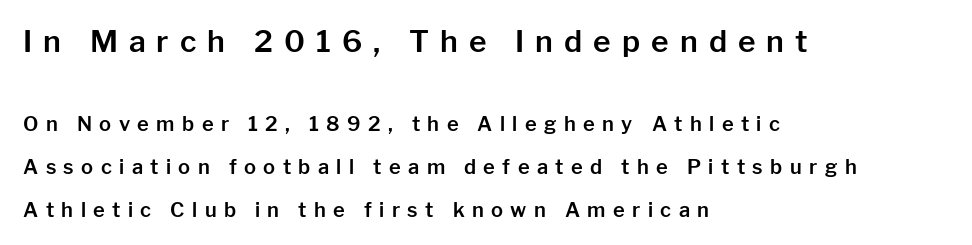
A bare baseline throughout the passage. Note: larger setting up top, smaller setting below. Here the designer chose a conventional face with non-uniform glyph widths. Where is the straight margin? On the left.
